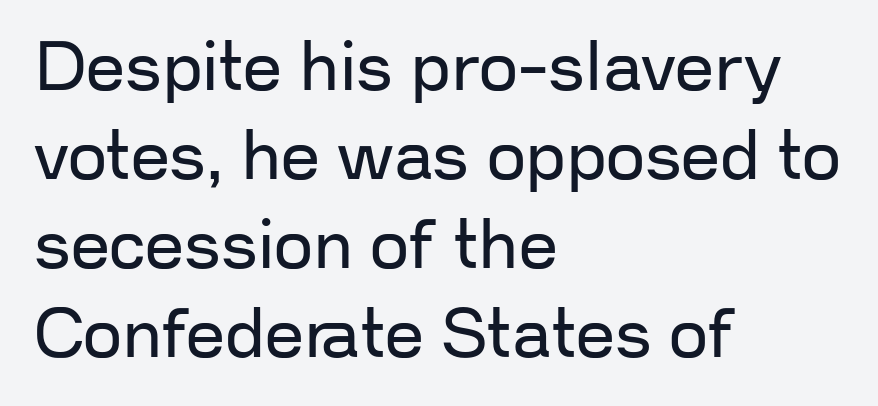
{"serif": "no", "italic": "no", "bold": "no", "weight": "regular", "width": "normal", "stroke_contrast": "low", "x_height": "medium", "monospaced": "no", "underline": "no", "align": "left", "line_spacing": "normal", "line_spacing_ratio": 1.29, "letter_spacing": "normal", "letter_spacing_em": 0.0, "glyph_px": 69}
